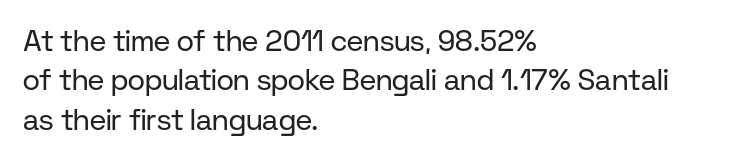
You could not count columns in this text — the font is proportionally spaced. In terms of letterspacing, this is plain default setting. The rag falls on the right side of this text block. This rendering features lettering with no underline. How would I describe the line gaps? Plain and ordinary. Unlike italic type, these characters show no tilt at all.
